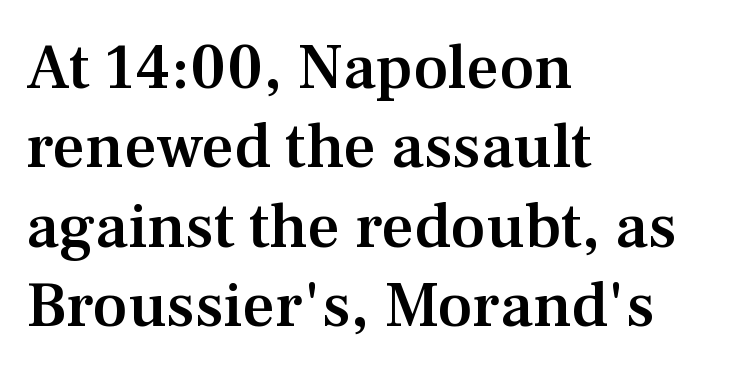
{"serif": "yes", "italic": "no", "bold": "semi", "weight": "semibold", "width": "normal", "stroke_contrast": "medium", "x_height": "medium", "monospaced": "no", "underline": "no", "align": "left", "line_spacing_ratio": 1.24, "letter_spacing": "normal", "letter_spacing_em": 0.0, "glyph_px": 64}
